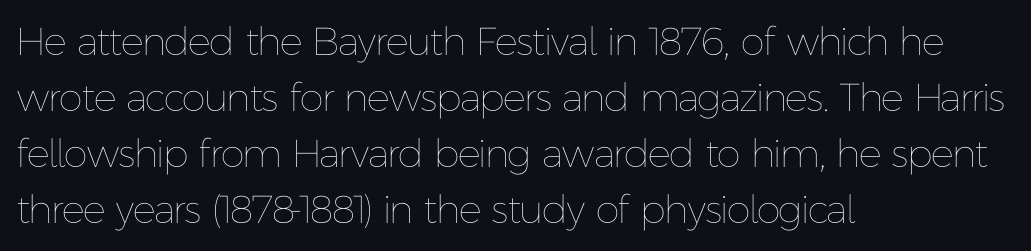
Quick note: interline space is typical. Rendered with straight, roman letterforms. The foot of each line stays bare and open. This sample has the flowing, uneven cadence of proportional lettering.
